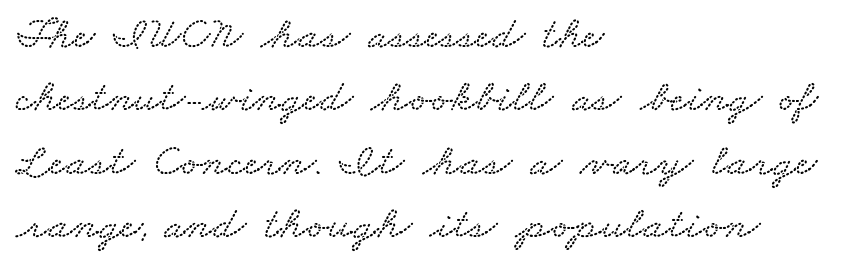
Q: Is the text underlined? A: No.
Q: How is the paragraph aligned? A: Left-aligned.
Q: Is the spacing between letters normal or unusually wide? A: Normal.
Q: Is the spacing between lines tight, normal or loose? A: Normal.
Q: Width (condensed, normal, or wide)? A: Wide.
Q: Stroke contrast? A: Low.
Q: x-height? A: Small.
Q: Monospaced? A: No.
